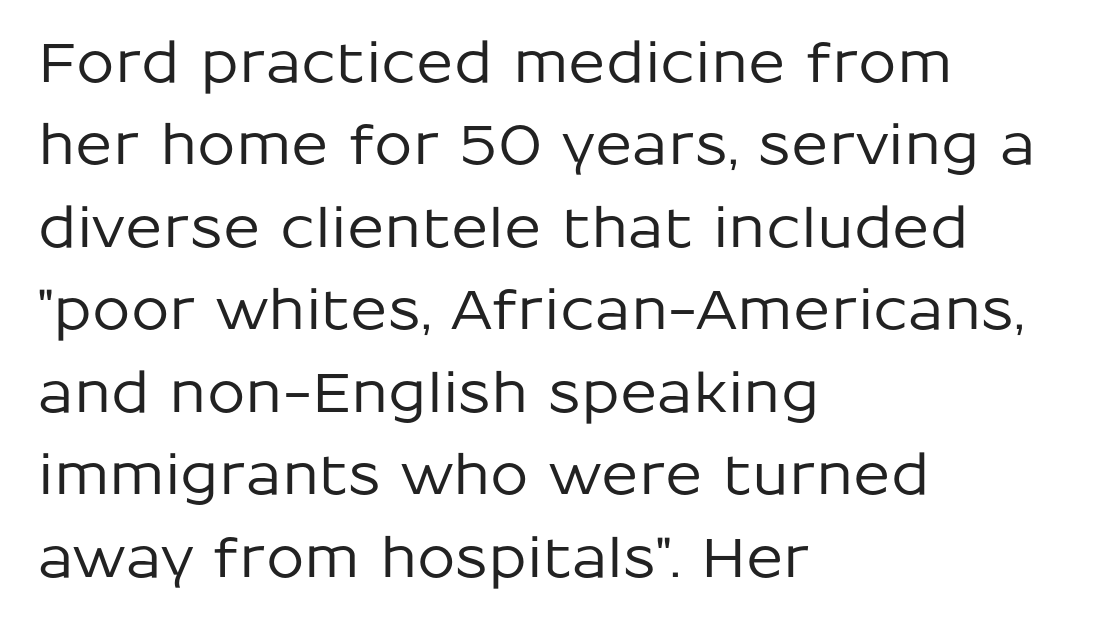
{"serif": "no", "italic": "no", "width": "normal", "stroke_contrast": "low", "x_height": "medium", "monospaced": "no", "underline": "no", "align": "left", "line_spacing": "normal", "line_spacing_ratio": 1.5, "letter_spacing": "normal", "letter_spacing_em": 0.0, "glyph_px": 55}
